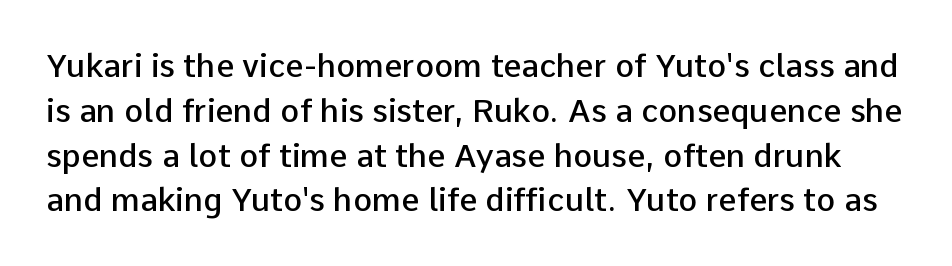
{"serif": "no", "italic": "no", "bold": "semi", "weight": "semibold", "width": "normal", "stroke_contrast": "low", "x_height": "medium", "monospaced": "no", "underline": "no", "line_spacing": "normal", "line_spacing_ratio": 1.4, "letter_spacing": "normal", "letter_spacing_em": 0.0, "glyph_px": 32}
